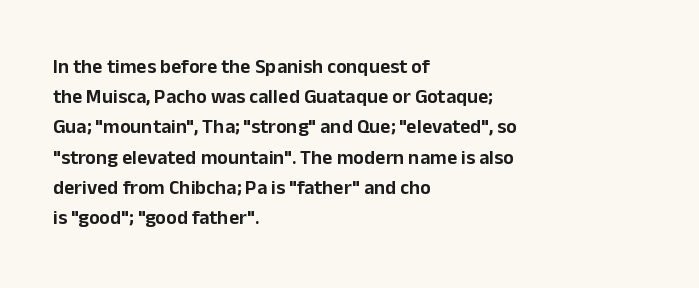
The image shows 20 px text type, upright; set left-aligned, normal line spacing (1.51x), normal letter spacing, not underlined.
